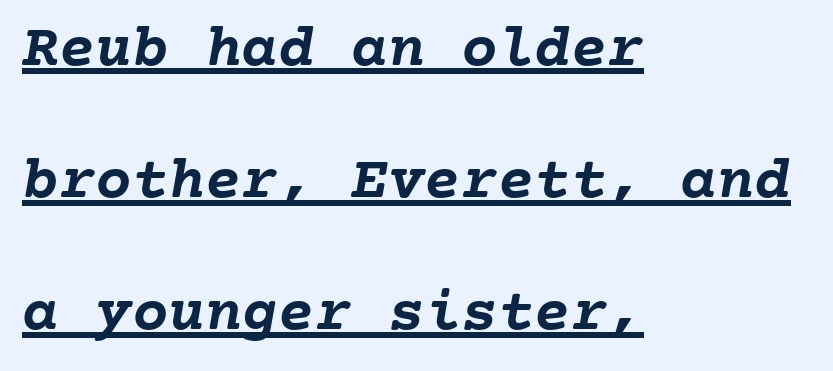
{"bold": "yes", "weight": "semibold", "width": "normal", "stroke_contrast": "low", "x_height": "medium", "monospaced": "yes", "underline": "yes", "align": "left", "line_spacing": "loose", "line_spacing_ratio": 2.16, "letter_spacing": "normal", "letter_spacing_em": 0.0, "glyph_px": 61}
